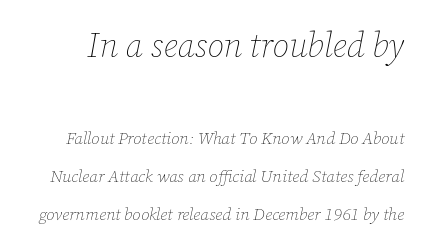
The image shows 34 px thin type, italic (leaning right); set loose line spacing (2.23x), normal letter spacing, not underlined; the first (top) block is 2.0x larger; low stroke contrast and a medium x-height.
